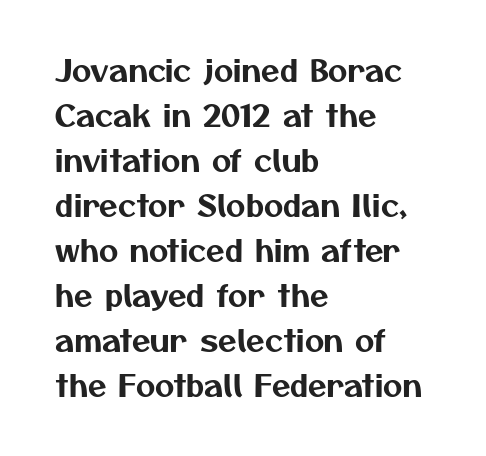
The gap between lines stays unmarked. The rag falls on the right side of this text block. In terms of letterspacing, this is plain default setting. A typesetter would call this proportional, since set widths differ per character. Interline gaps are of average width in this sample.
